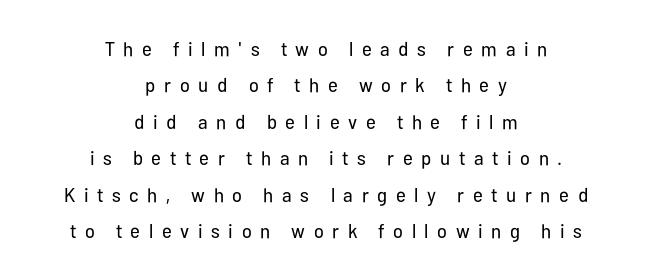
{"italic": "no", "bold": "no", "underline": "no", "align": "center", "line_spacing_ratio": 1.82, "letter_spacing": "wide", "letter_spacing_em": 0.43, "glyph_px": 20}
